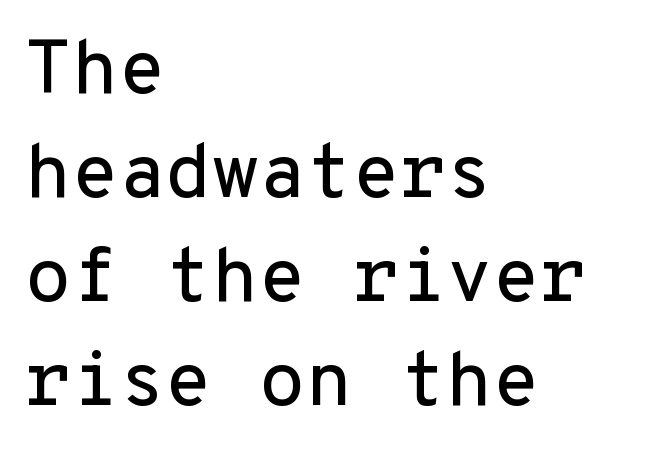
The rendering uses typewriter-style spacing with identical character cells. The specimen omits any rule beneath the text block's lines. Does the leading feel generous? No, just average. These lines stack with their left ends in a neat column. Spacing between characters is what you'd get straight out of the box. Is this a sans? Yes — the strokes have no serifs.
